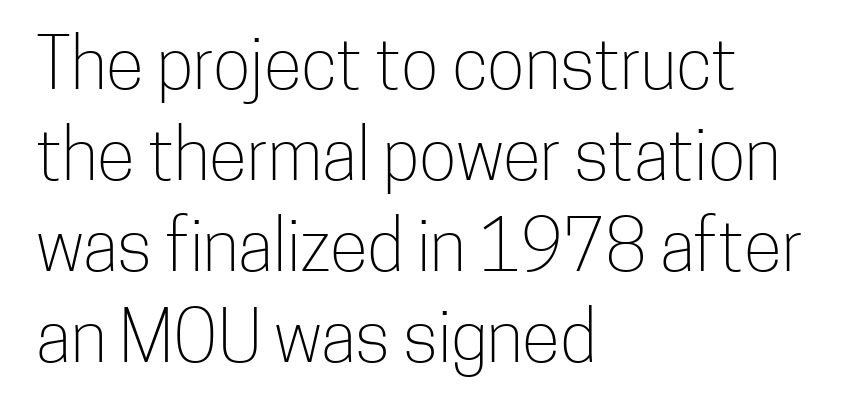
Q: Is the text bold? A: No.
Q: Is the text italic (slanted)? A: No, it is upright.
Q: Is the typeface a serif or a sans-serif typeface? A: Sans-serif.
Q: Is the text underlined? A: No.
Q: How is the paragraph aligned? A: Left-aligned.
Q: Is the spacing between letters normal or unusually wide? A: Normal.
Q: Is the spacing between lines tight, normal or loose? A: Normal.
Q: Width (condensed, normal, or wide)? A: Condensed.
Q: Stroke contrast? A: Low.
Q: x-height? A: Medium.
Q: Monospaced? A: No.
